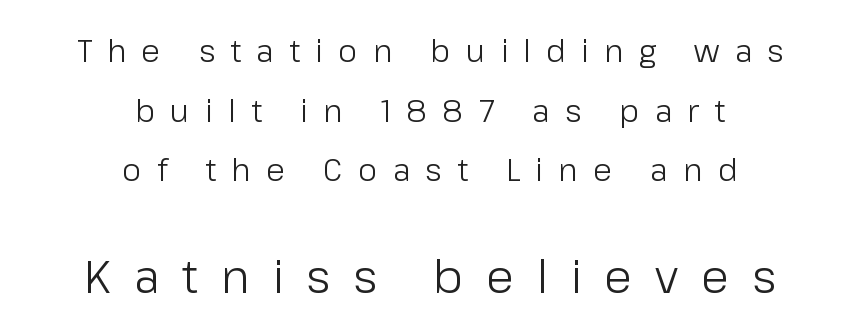
{"serif": "no", "italic": "no", "bold": "no", "weight": "light", "width": "normal", "stroke_contrast": "low", "x_height": "medium", "monospaced": "no", "underline": "no", "align": "center", "line_spacing": "loose", "line_spacing_ratio": 1.92, "letter_spacing": "wide", "letter_spacing_em": 0.49, "larger_block": "second", "size_ratio": 1.48, "glyph_px": 46}
